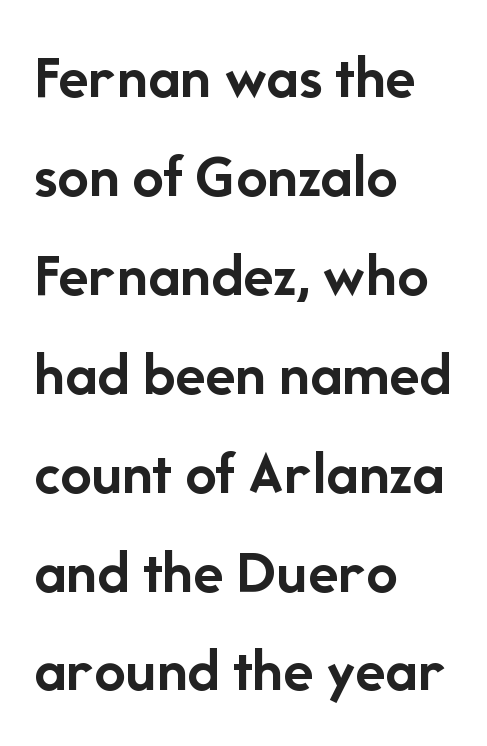
Quick note: not italic, upright. The face used here is a sans, in the tradition of grotesques and geometrics. These lines stack with their left ends in a neat column. The string is rendered with underlining switched off. Does the leading feel generous? No, just average. The gaps between neighbouring characters are ordinary and unremarkable.
